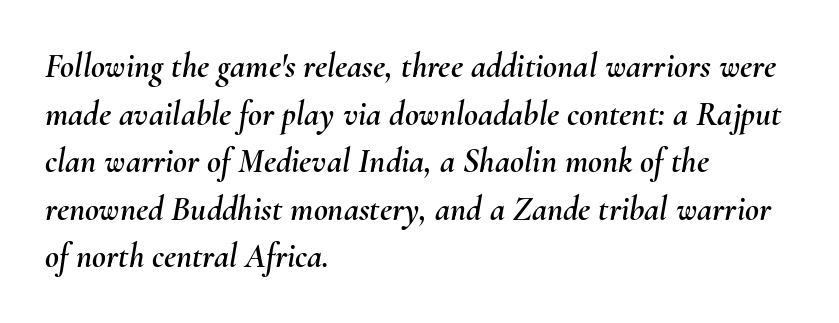
Q: Is the text italic (slanted)? A: Yes, it leans right by about 10 degrees.
Q: Is the text underlined? A: No.
Q: How is the paragraph aligned? A: Left-aligned.
Q: Is the spacing between letters normal or unusually wide? A: Normal.
Q: Is the spacing between lines tight, normal or loose? A: Normal.
Q: Width (condensed, normal, or wide)? A: Normal.
Q: Stroke contrast? A: Medium.
Q: x-height? A: Small.
Q: Monospaced? A: No.
